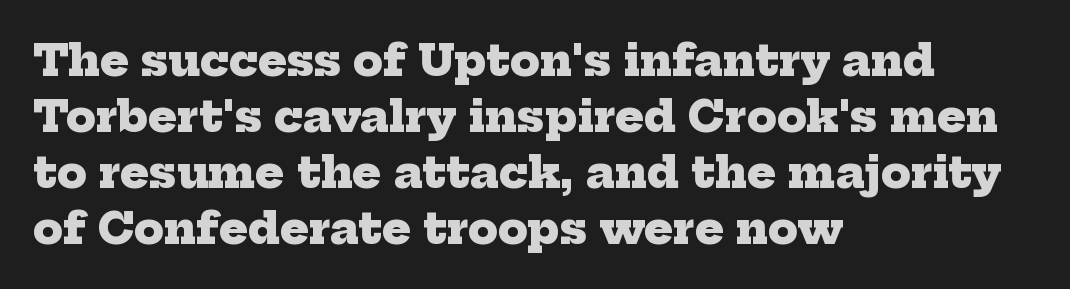
Q: Is the text bold? A: Yes.
Q: Is the typeface a serif or a sans-serif typeface? A: Serif.
Q: Is the text underlined? A: No.
Q: How is the paragraph aligned? A: Left-aligned.
Q: Is the spacing between letters normal or unusually wide? A: Normal.
Q: Is the spacing between lines tight, normal or loose? A: Normal.
Q: Width (condensed, normal, or wide)? A: Normal.
Q: Stroke contrast? A: Low.
Q: x-height? A: Medium.
Q: Monospaced? A: No.
